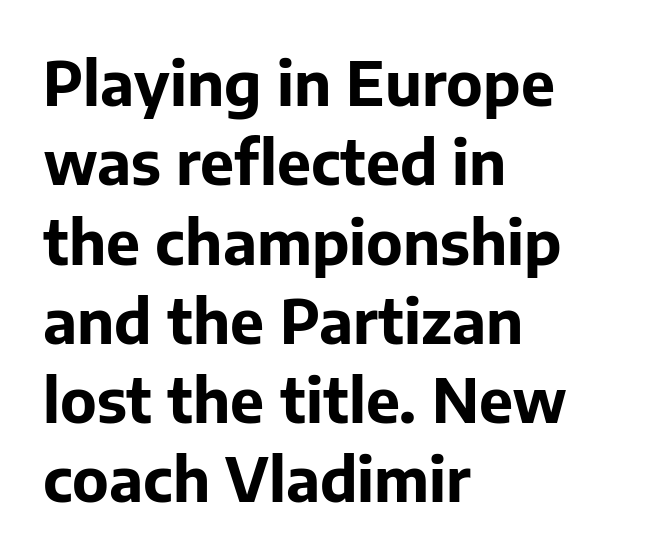
Q: Is the text bold? A: Yes.
Q: Is the text italic (slanted)? A: No, it is upright.
Q: Is the typeface a serif or a sans-serif typeface? A: Sans-serif.
Q: Is the text underlined? A: No.
Q: How is the paragraph aligned? A: Left-aligned.
Q: Is the spacing between letters normal or unusually wide? A: Normal.
Q: Is the spacing between lines tight, normal or loose? A: Normal.
Q: Width (condensed, normal, or wide)? A: Normal.
Q: Stroke contrast? A: Low.
Q: x-height? A: Medium.
Q: Monospaced? A: No.
